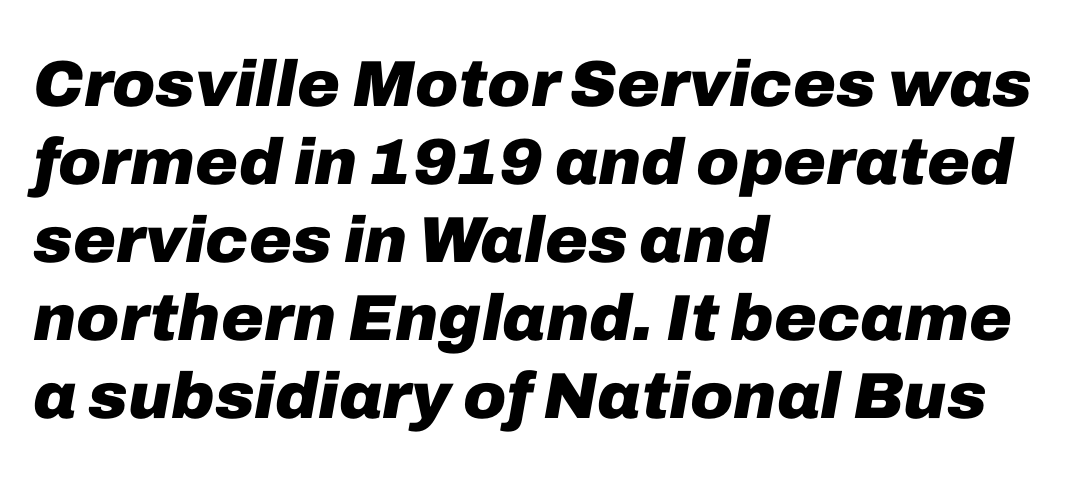
Q: Is the text bold? A: Yes.
Q: Is the text italic (slanted)? A: Yes, it leans right by about 10 degrees.
Q: Is the text underlined? A: No.
Q: How is the paragraph aligned? A: Left-aligned.
Q: Is the spacing between letters normal or unusually wide? A: Normal.
Q: Width (condensed, normal, or wide)? A: Normal.
Q: Stroke contrast? A: Low.
Q: x-height? A: Medium.
Q: Monospaced? A: No.
